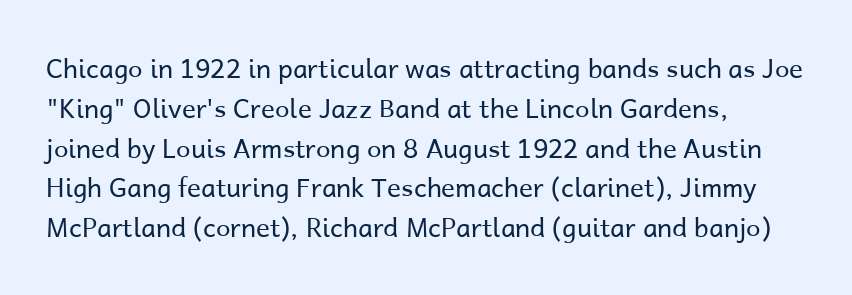
{"italic": "no", "bold": "no", "underline": "no", "align": "left", "line_spacing": "normal", "line_spacing_ratio": 1.53, "letter_spacing": "normal", "letter_spacing_em": 0.0, "glyph_px": 26}
